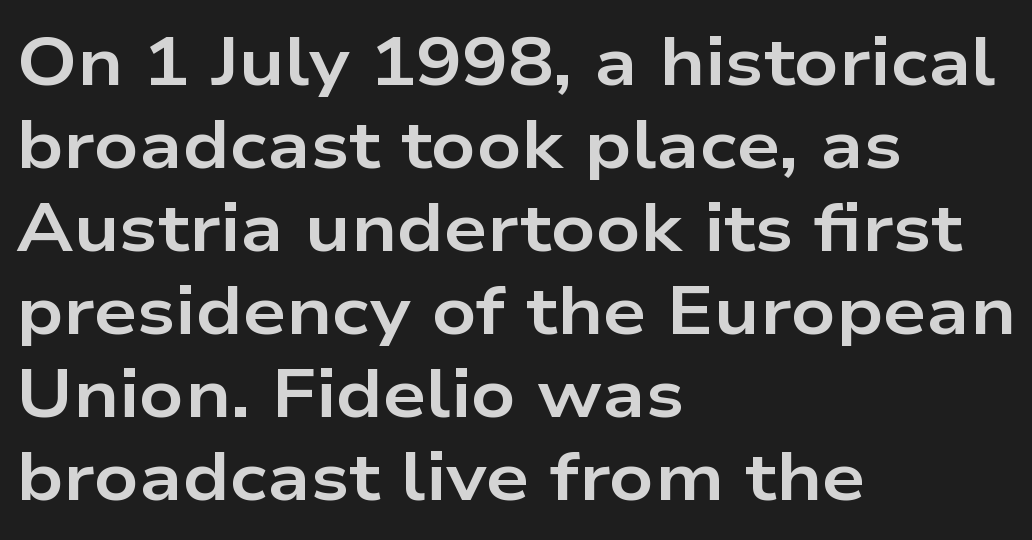
Q: Is the text bold? A: Yes.
Q: Is the text italic (slanted)? A: No, it is upright.
Q: Is the typeface a serif or a sans-serif typeface? A: Sans-serif.
Q: Is the text underlined? A: No.
Q: How is the paragraph aligned? A: Left-aligned.
Q: Is the spacing between letters normal or unusually wide? A: Normal.
Q: Width (condensed, normal, or wide)? A: Wide.
Q: Stroke contrast? A: Low.
Q: x-height? A: Medium.
Q: Monospaced? A: No.
